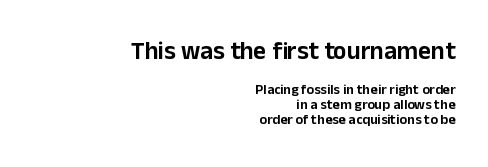
Has an underline been added? It has not. Quick note: not italic, upright. These lines stack with their right ends in a neat column. Quick note: interline space is minimal.
